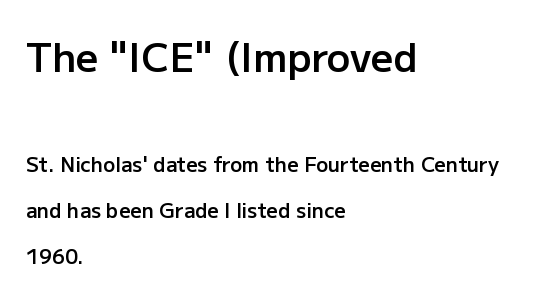
The rendering shrinks the type as you move from the upper chunk to the lower. One-word summary of the alignment: left. Look at the stroke-to-counter ratio: somewhat heavy, a semibold. The passage shown is typed in a proportional face where columns would drift. Caption: standard tracking, unaltered.
